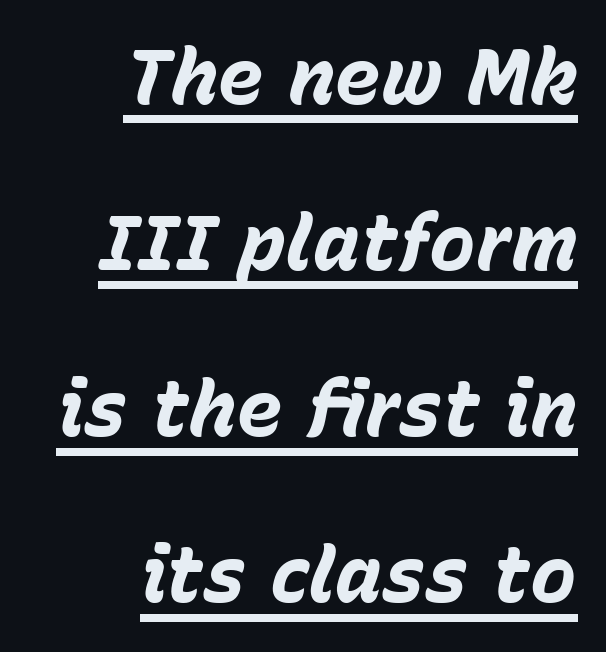
The image shows 78 px bold type, italic (leaning right); set right-aligned, loose line spacing (2.13x), normal letter spacing, underlined; low stroke contrast and a medium x-height.
